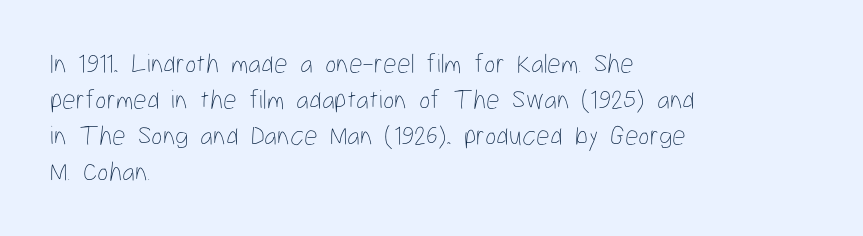
A clean baseline with only descenders dipping below it. The letters stand upright; this is a roman face. The letterforms sit shoulder to shoulder at normal distance. The compositor pushed each line to the left boundary.
